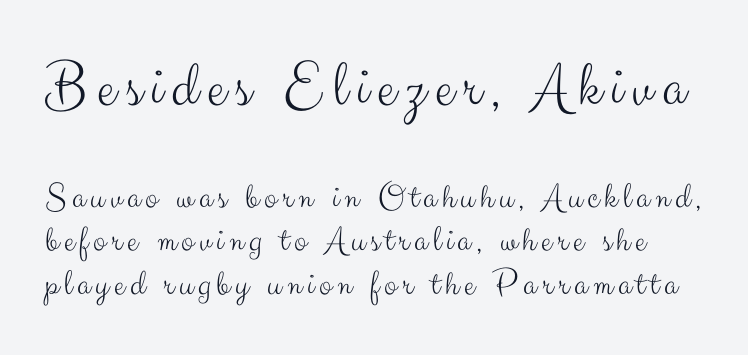
The image shows 65 px light sans-serif type; set line spacing 1.17x, not underlined; the first (top) block is 1.76x larger; medium stroke contrast and a small x-height.
